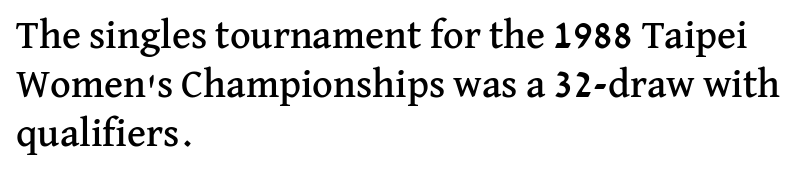
The image shows 40 px serif type, upright; set left-aligned, line spacing 1.22x, normal letter spacing, not underlined; medium stroke contrast and a medium x-height.
